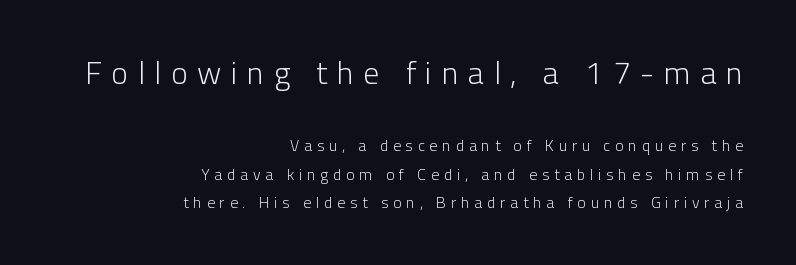
{"serif": "no", "italic": "no", "bold": "no", "weight": "light", "width": "normal", "stroke_contrast": "low", "x_height": "medium", "monospaced": "no", "underline": "no", "align": "right", "line_spacing_ratio": 1.77, "letter_spacing": "wide", "letter_spacing_em": 0.3, "larger_block": "first", "size_ratio": 2.0, "glyph_px": 32}
